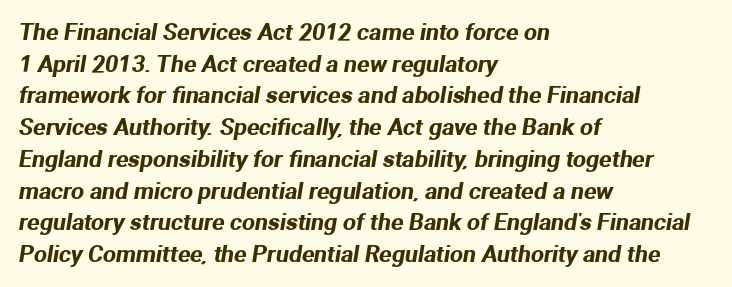
Q: Is the text underlined? A: No.
Q: How is the paragraph aligned? A: Left-aligned.
Q: Is the spacing between letters normal or unusually wide? A: Normal.
Q: Is the spacing between lines tight, normal or loose? A: Normal.
